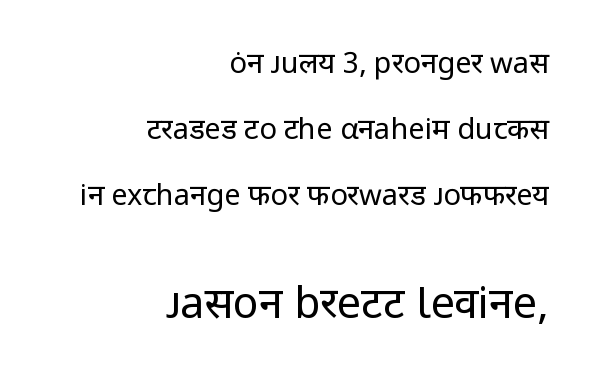
Q: Is the text bold? A: No.
Q: Is the text italic (slanted)? A: No, it is upright.
Q: Is the typeface a serif or a sans-serif typeface? A: Sans-serif.
Q: Is the text underlined? A: No.
Q: How is the paragraph aligned? A: Right-aligned.
Q: Is the spacing between letters normal or unusually wide? A: Normal.
Q: Is the spacing between lines tight, normal or loose? A: Loose.
Q: Which block of text is set in a larger size, the first (top) or the second (bottom)? A: The second (bottom) one.
Q: Width (condensed, normal, or wide)? A: Normal.
Q: Stroke contrast? A: Low.
Q: x-height? A: Medium.
Q: Monospaced? A: No.
